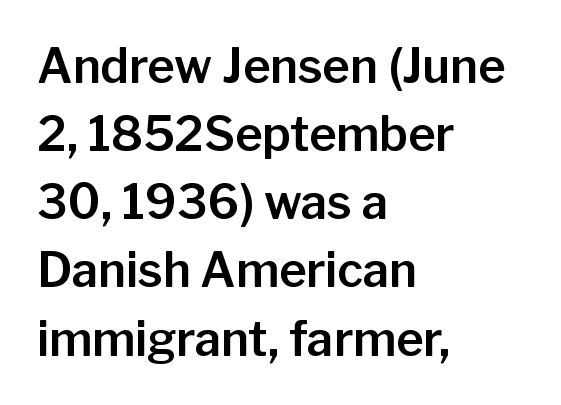
A typesetter would call this leading conventional body-copy spacing. This is roman type, the default non-slanted kind. The letters carry no serifs — their stems end cleanly without finishing strokes. Descenders hang freely into open space.
